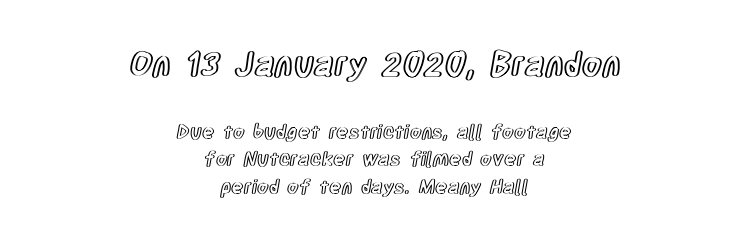
Q: Is the text italic (slanted)? A: Yes.
Q: Is the text underlined? A: No.
Q: How is the paragraph aligned? A: Centered.
Q: Is the spacing between letters normal or unusually wide? A: Normal.
Q: Is the spacing between lines tight, normal or loose? A: Normal.
Q: Which block of text is set in a larger size, the first (top) or the second (bottom)? A: The first (top) one.
Q: Width (condensed, normal, or wide)? A: Condensed.
Q: x-height? A: Large.
Q: Monospaced? A: No.
